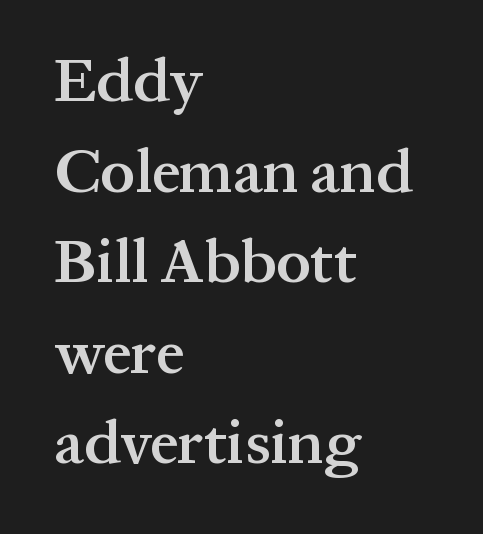
Lines of text with bare space underneath. Nope, not italic — everything's standing straight. Teacher's note: observe the even left margin — that is flush-left alignment. The letters carry serifs — small finishing strokes at the ends of their stems. Quick note: interline space is typical.
